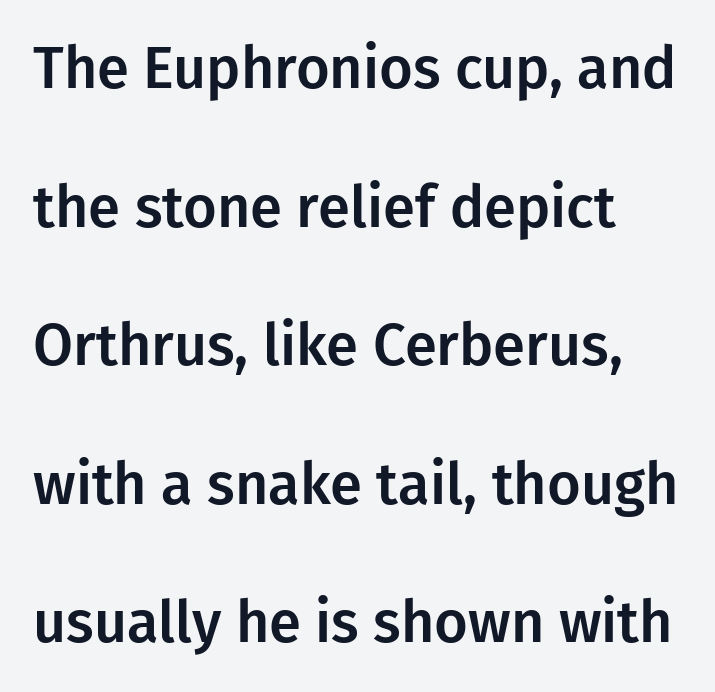
{"serif": "no", "italic": "no", "width": "normal", "stroke_contrast": "low", "x_height": "medium", "monospaced": "no", "underline": "no", "align": "left", "line_spacing": "loose", "line_spacing_ratio": 2.39, "letter_spacing": "normal", "letter_spacing_em": 0.0, "glyph_px": 58}
